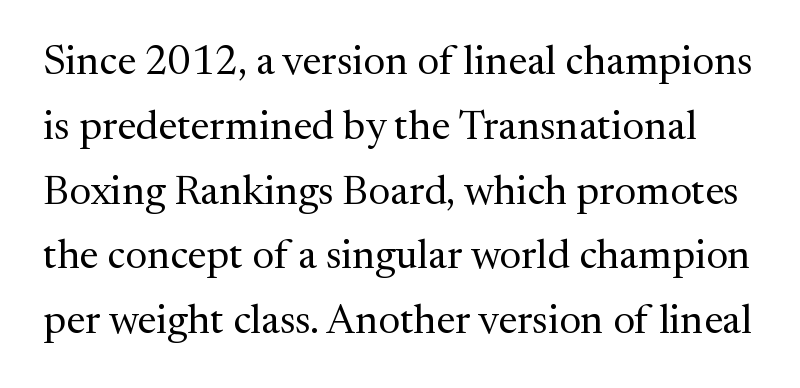
{"serif": "yes", "italic": "no", "bold": "no", "weight": "regular", "width": "normal", "stroke_contrast": "medium", "x_height": "medium", "monospaced": "no", "underline": "no", "line_spacing": "normal", "line_spacing_ratio": 1.58, "letter_spacing": "normal", "letter_spacing_em": 0.0, "glyph_px": 41}
